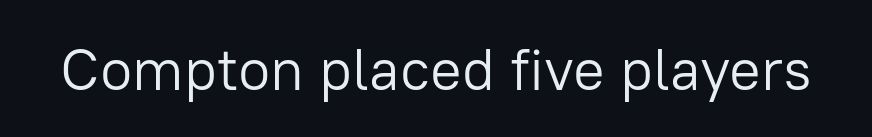
{"serif": "no", "italic": "no", "bold": "no", "weight": "light", "width": "normal", "stroke_contrast": "low", "x_height": "medium", "monospaced": "no", "underline": "no", "letter_spacing": "normal", "letter_spacing_em": 0.0, "glyph_px": 59}
